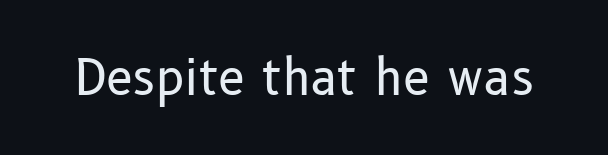
The image shows 49 px regular-weight sans-serif type, upright; set normal letter spacing, not underlined; low stroke contrast and a medium x-height.
